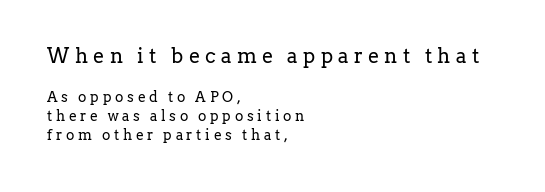
{"italic": "no", "bold": "no", "underline": "no", "align": "left", "line_spacing": "normal", "line_spacing_ratio": 1.38, "letter_spacing": "wide", "letter_spacing_em": 0.27, "larger_block": "first", "size_ratio": 1.43, "glyph_px": 20}
